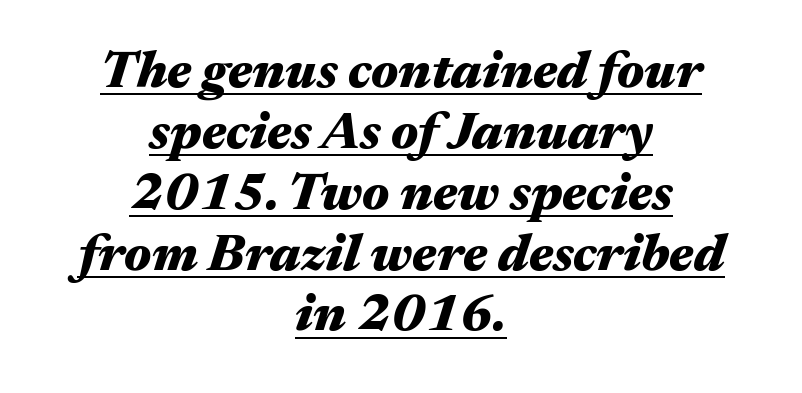
Q: Is the text bold? A: Yes.
Q: Is the text italic (slanted)? A: Yes, it leans right by about 17 degrees.
Q: Is the text underlined? A: Yes.
Q: How is the paragraph aligned? A: Centered.
Q: Is the spacing between letters normal or unusually wide? A: Normal.
Q: Width (condensed, normal, or wide)? A: Wide.
Q: Stroke contrast? A: Medium.
Q: x-height? A: Medium.
Q: Monospaced? A: No.
